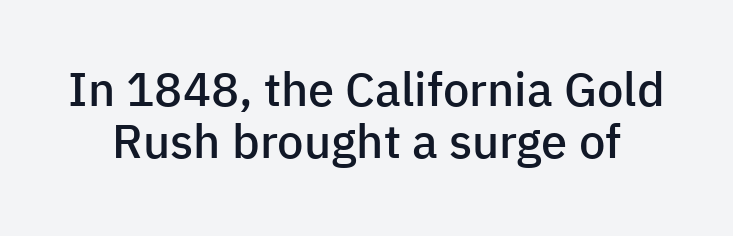
Q: Is the text bold? A: Semi-bold.
Q: Is the text italic (slanted)? A: No, it is upright.
Q: Is the typeface a serif or a sans-serif typeface? A: Sans-serif.
Q: Is the text underlined? A: No.
Q: Is the spacing between letters normal or unusually wide? A: Normal.
Q: Is the spacing between lines tight, normal or loose? A: Tight.
Q: Width (condensed, normal, or wide)? A: Normal.
Q: Stroke contrast? A: Low.
Q: x-height? A: Medium.
Q: Monospaced? A: No.
